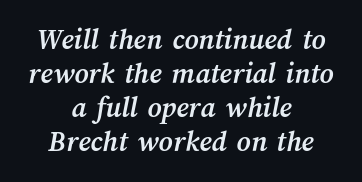
Q: Is the text bold? A: Yes.
Q: Is the text underlined? A: No.
Q: How is the paragraph aligned? A: Centered.
Q: Is the spacing between letters normal or unusually wide? A: Normal.
Q: Is the spacing between lines tight, normal or loose? A: Tight.
Q: Width (condensed, normal, or wide)? A: Normal.
Q: Stroke contrast? A: Medium.
Q: x-height? A: Medium.
Q: Monospaced? A: No.
